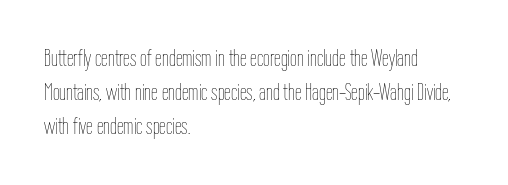
The image shows 24 px text type, upright; set left-aligned, normal line spacing (1.42x), normal letter spacing, not underlined.
